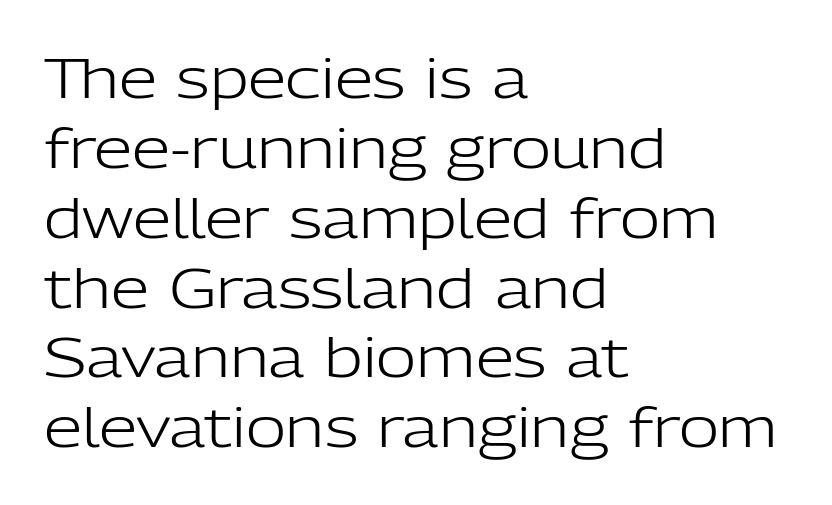
Q: Is the text bold? A: No.
Q: Is the text italic (slanted)? A: No, it is upright.
Q: Is the typeface a serif or a sans-serif typeface? A: Sans-serif.
Q: Is the text underlined? A: No.
Q: How is the paragraph aligned? A: Left-aligned.
Q: Is the spacing between letters normal or unusually wide? A: Normal.
Q: Is the spacing between lines tight, normal or loose? A: Normal.
Q: Width (condensed, normal, or wide)? A: Normal.
Q: Stroke contrast? A: Low.
Q: x-height? A: Medium.
Q: Monospaced? A: No.
